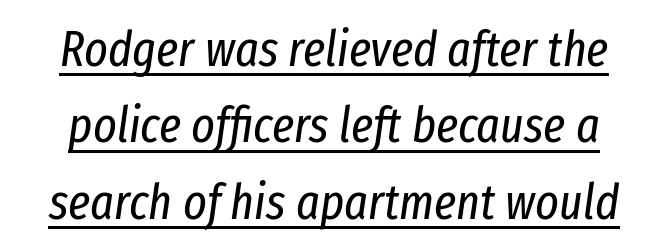
Q: Is the text bold? A: No.
Q: Is the text italic (slanted)? A: Yes, it leans right by about 8 degrees.
Q: Is the text underlined? A: Yes.
Q: Is the spacing between letters normal or unusually wide? A: Normal.
Q: Is the spacing between lines tight, normal or loose? A: Normal.
Q: Width (condensed, normal, or wide)? A: Condensed.
Q: Stroke contrast? A: Low.
Q: x-height? A: Medium.
Q: Monospaced? A: No.
